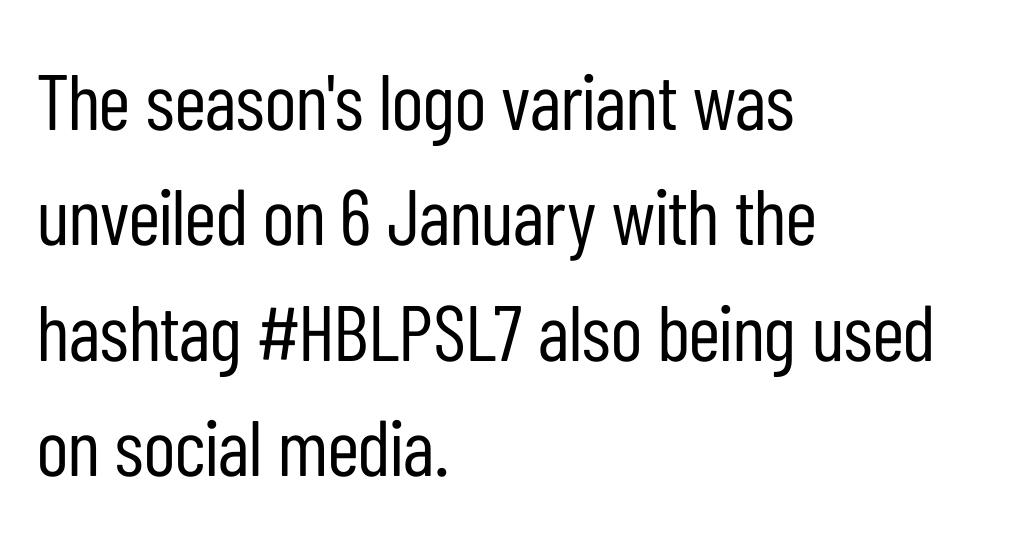
Q: Is the text bold? A: No.
Q: Is the text italic (slanted)? A: No, it is upright.
Q: Is the typeface a serif or a sans-serif typeface? A: Sans-serif.
Q: Is the text underlined? A: No.
Q: How is the paragraph aligned? A: Left-aligned.
Q: Is the spacing between letters normal or unusually wide? A: Normal.
Q: Is the spacing between lines tight, normal or loose? A: Normal.
Q: Width (condensed, normal, or wide)? A: Condensed.
Q: Stroke contrast? A: Low.
Q: x-height? A: Medium.
Q: Monospaced? A: No.
